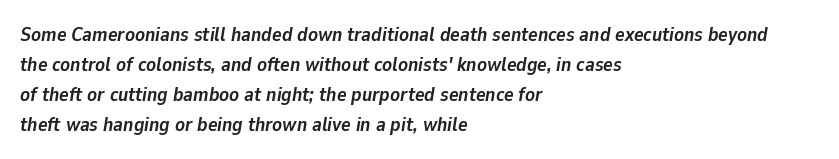
The image shows 20 px bold type, italic (leaning right); set left-aligned, normal line spacing (1.5x), normal letter spacing, not underlined.
